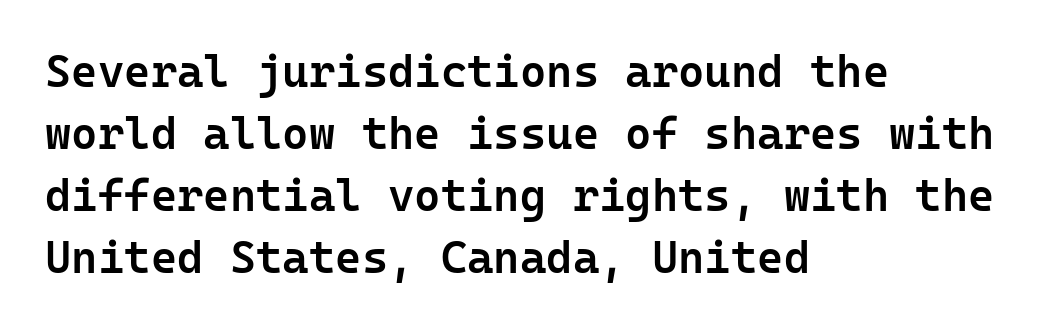
Q: Is the text bold? A: Semi-bold.
Q: Is the text italic (slanted)? A: No, it is upright.
Q: Is the typeface a serif or a sans-serif typeface? A: Sans-serif.
Q: Is the text underlined? A: No.
Q: How is the paragraph aligned? A: Left-aligned.
Q: Is the spacing between letters normal or unusually wide? A: Normal.
Q: Is the spacing between lines tight, normal or loose? A: Normal.
Q: Width (condensed, normal, or wide)? A: Normal.
Q: Stroke contrast? A: Low.
Q: x-height? A: Medium.
Q: Monospaced? A: Yes.
